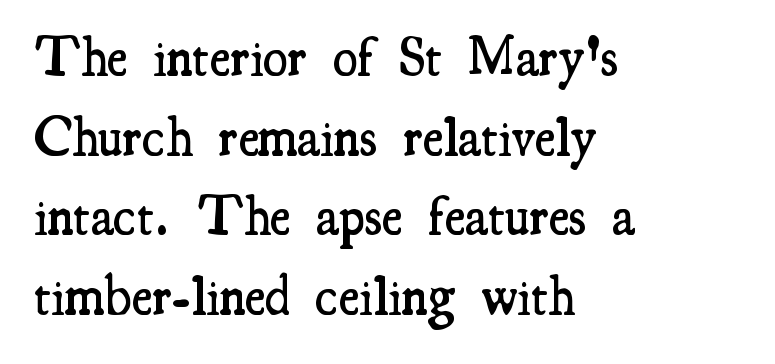
Q: Is the text bold? A: Semi-bold.
Q: Is the text italic (slanted)? A: No, it is upright.
Q: Is the typeface a serif or a sans-serif typeface? A: Serif.
Q: Is the text underlined? A: No.
Q: How is the paragraph aligned? A: Left-aligned.
Q: Is the spacing between letters normal or unusually wide? A: Normal.
Q: Is the spacing between lines tight, normal or loose? A: Normal.
Q: Width (condensed, normal, or wide)? A: Condensed.
Q: Stroke contrast? A: Medium.
Q: x-height? A: Small.
Q: Monospaced? A: No.
